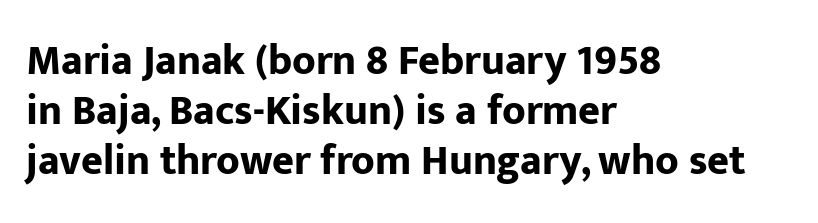
In terms of weight, the rendering is a true, heavy bold. The passage shown is typed in a proportional face where columns would drift. Casual observation: everything's shoved over to the left. Tall strokes in this sample are plumb rather than angled.
